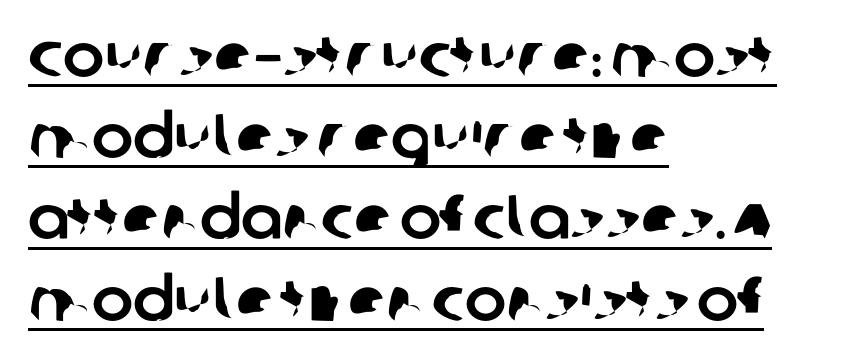
The image shows 62 px sans-serif type; set left-aligned, normal line spacing (1.31x), normal letter spacing, underlined; low stroke contrast and a large x-height.
